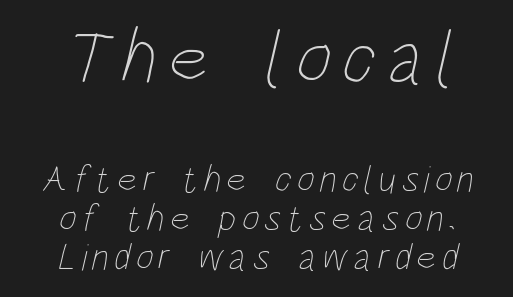
Q: Is the text bold? A: No.
Q: Is the text underlined? A: No.
Q: How is the paragraph aligned? A: Centered.
Q: Is the spacing between lines tight, normal or loose? A: Tight.
Q: Which block of text is set in a larger size, the first (top) or the second (bottom)? A: The first (top) one.
Q: Width (condensed, normal, or wide)? A: Condensed.
Q: Stroke contrast? A: Low.
Q: x-height? A: Large.
Q: Monospaced? A: No.
